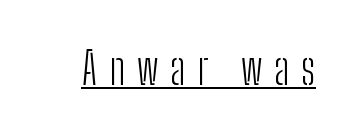
{"serif": "no", "italic": "no", "bold": "no", "weight": "light", "width": "condensed", "stroke_contrast": "low", "x_height": "medium", "monospaced": "no", "underline": "yes", "letter_spacing": "wide", "letter_spacing_em": 0.27, "glyph_px": 44}
